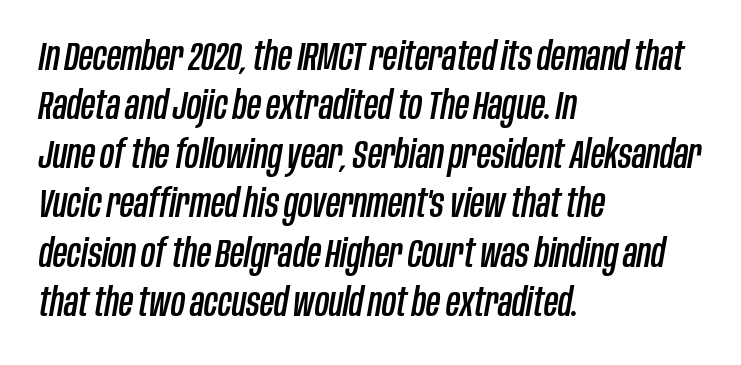
The image shows 39 px condensed type, italic (leaning right); set left-aligned, normal line spacing (1.26x), normal letter spacing, not underlined; low stroke contrast and a large x-height.
